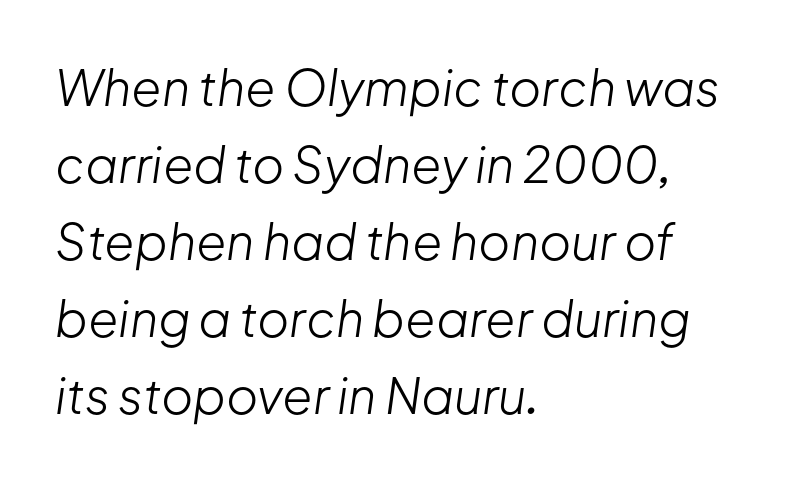
Q: Is the text bold? A: No.
Q: Is the text italic (slanted)? A: Yes, it leans right by about 8 degrees.
Q: Is the text underlined? A: No.
Q: How is the paragraph aligned? A: Left-aligned.
Q: Is the spacing between letters normal or unusually wide? A: Normal.
Q: Is the spacing between lines tight, normal or loose? A: Normal.
Q: Width (condensed, normal, or wide)? A: Normal.
Q: Stroke contrast? A: Low.
Q: x-height? A: Medium.
Q: Monospaced? A: No.
